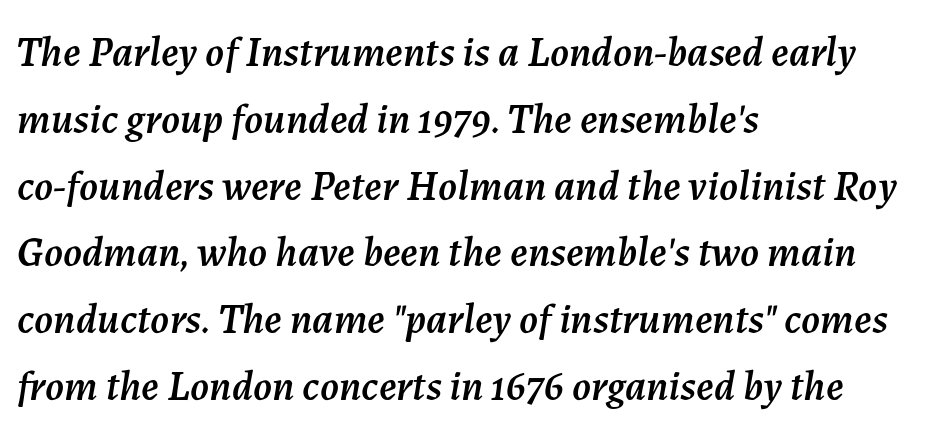
The image shows 42 px text type, italic (leaning right); set left-aligned, normal line spacing (1.59x), normal letter spacing, not underlined; medium stroke contrast and a medium x-height.
